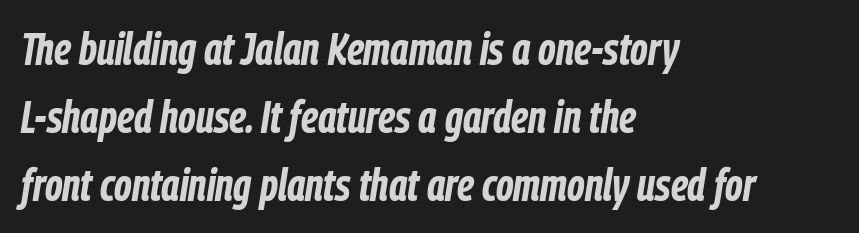
The image shows 45 px bold, condensed type, italic (leaning right); set left-aligned, normal line spacing (1.51x), normal letter spacing, not underlined; low stroke contrast and a medium x-height.
